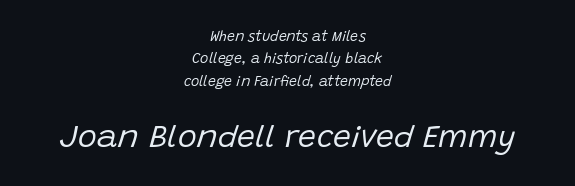
The image shows 32 px regular-weight type, italic (leaning right); set centered, normal line spacing (1.6x), normal letter spacing, not underlined; the second (bottom) block is 2.29x larger; low stroke contrast and a large x-height.
